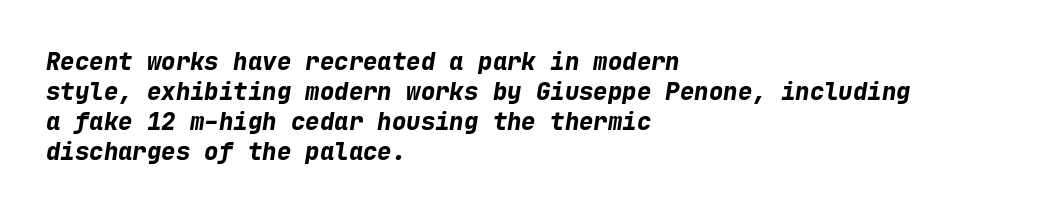
The block of text has a typical density, with ordinary space between rows. There is no visible air inserted between adjacent glyphs. The paragraph shown leans on its left margin. Bold? Absolutely — the strokes are thick and heavy. A bare baseline throughout the passage.
